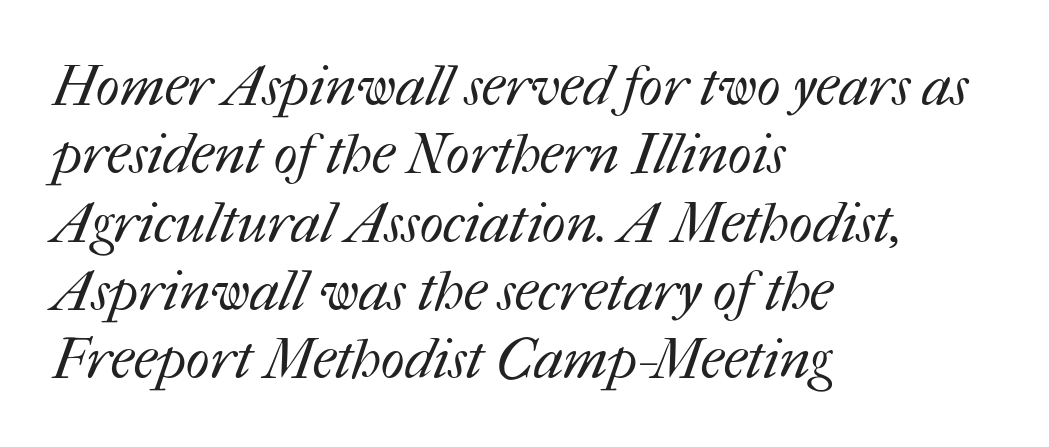
The image shows 56 px regular-weight type; set left-aligned, line spacing 1.22x, normal letter spacing, not underlined; medium stroke contrast and a medium x-height.
